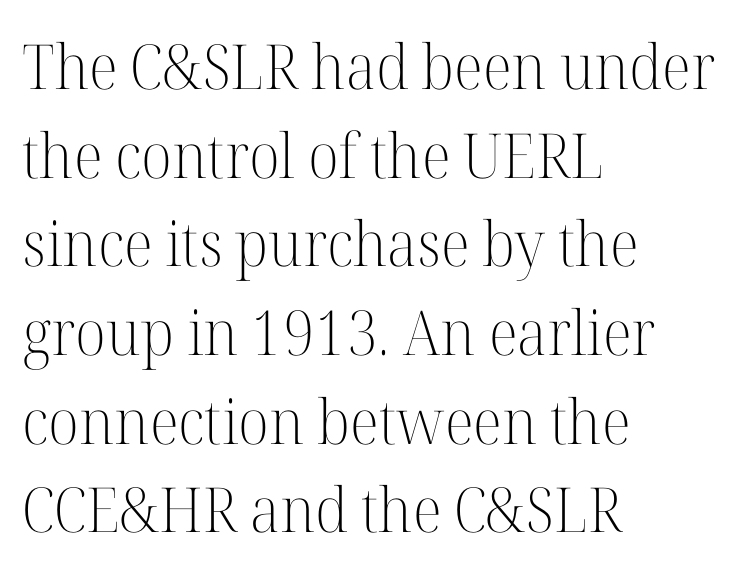
Varying glyph widths throughout — classic text-font behaviour. Serif or sans? Serif — the stroke terminals have little feet. Stems and bowls with no extra thickness — not bold. The strip under each line holds only bare page.
